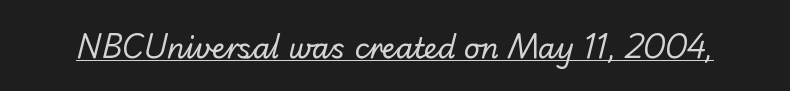
The image shows 28 px regular-weight sans-serif type; set normal letter spacing, underlined; low stroke contrast and a small x-height.
